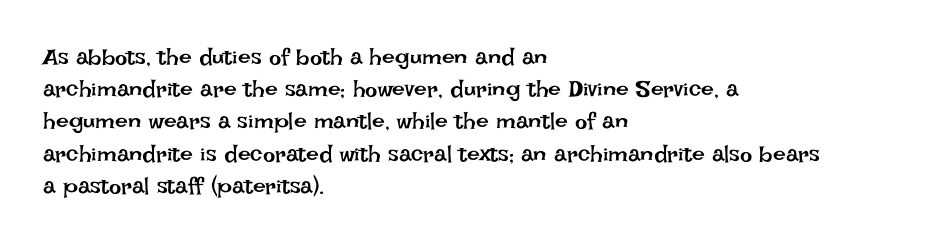
The image shows 23 px text type, upright; set left-aligned, normal line spacing (1.4x), normal letter spacing, not underlined.
